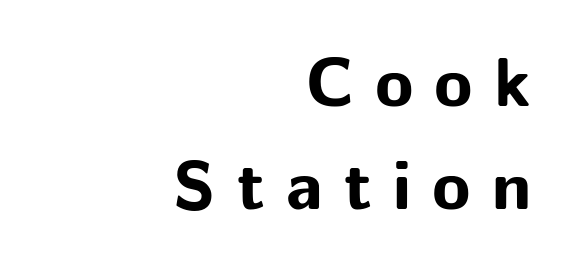
The image shows 70 px bold sans-serif type, upright; set right-aligned, normal line spacing (1.47x), unusually wide letter spacing (+0.3 em), not underlined; low stroke contrast and a medium x-height.
